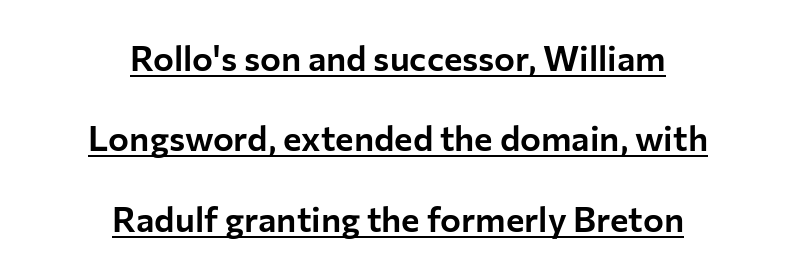
{"serif": "no", "italic": "no", "width": "normal", "stroke_contrast": "low", "x_height": "medium", "monospaced": "no", "underline": "yes", "align": "center", "line_spacing": "loose", "line_spacing_ratio": 2.3, "letter_spacing": "normal", "letter_spacing_em": 0.0, "glyph_px": 35}
